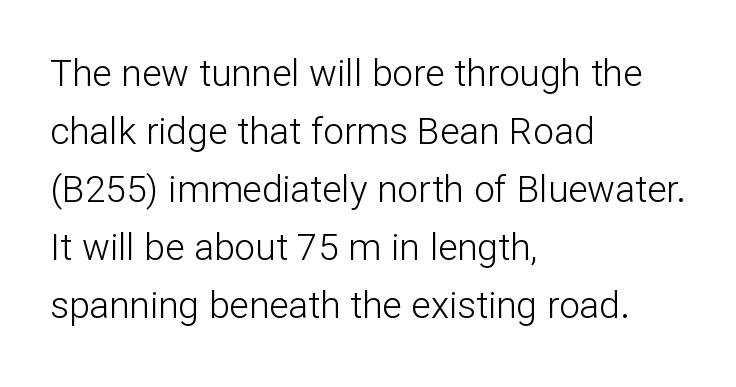
{"serif": "no", "italic": "no", "bold": "no", "weight": "light", "width": "normal", "stroke_contrast": "low", "x_height": "medium", "monospaced": "no", "underline": "no", "align": "left", "line_spacing": "normal", "line_spacing_ratio": 1.57, "letter_spacing": "normal", "letter_spacing_em": 0.0, "glyph_px": 37}
